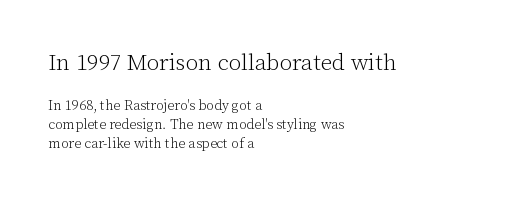
{"italic": "no", "bold": "no", "underline": "no", "align": "left", "line_spacing": "normal", "line_spacing_ratio": 1.34, "letter_spacing": "normal", "letter_spacing_em": 0.0, "larger_block": "first", "size_ratio": 1.64, "glyph_px": 23}
